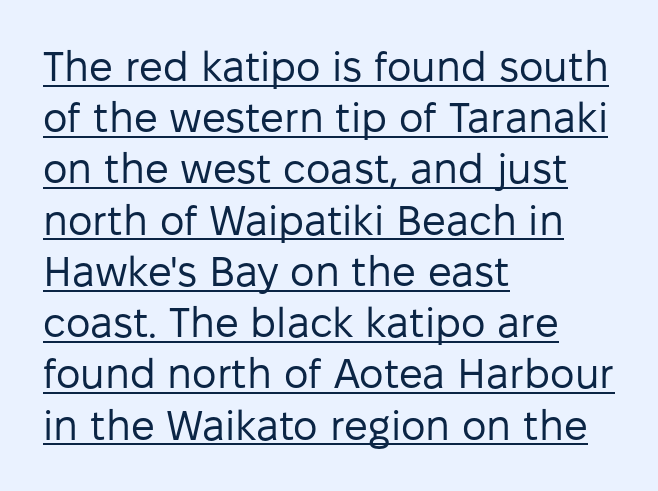
What decoration does the sample have? An underline. Here the designer chose a conventional face with non-uniform glyph widths. When letters stand straight like this, we call the style roman or upright. Reading down the block, your eye returns to a fixed left position each line. Caption: standard tracking, unaltered.
